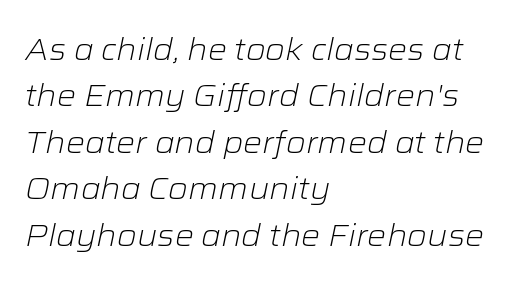
Q: Is the text bold? A: No.
Q: Is the text italic (slanted)? A: Yes, it leans right by about 12 degrees.
Q: Is the text underlined? A: No.
Q: How is the paragraph aligned? A: Left-aligned.
Q: Is the spacing between letters normal or unusually wide? A: Normal.
Q: Is the spacing between lines tight, normal or loose? A: Normal.
Q: Width (condensed, normal, or wide)? A: Wide.
Q: Stroke contrast? A: Low.
Q: x-height? A: Medium.
Q: Monospaced? A: No.
